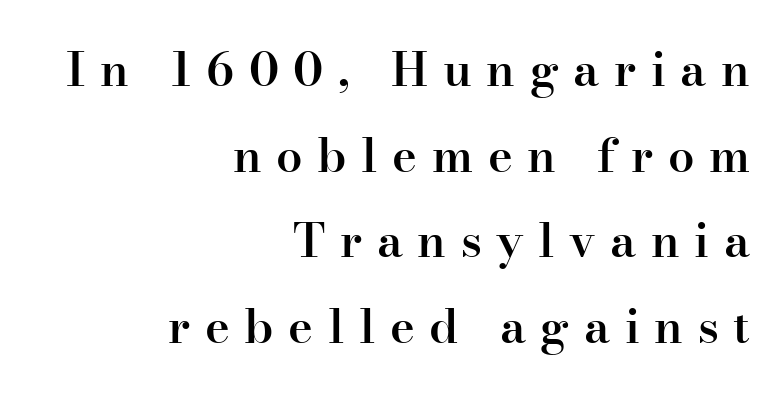
{"serif": "yes", "italic": "no", "bold": "semi", "weight": "semibold", "width": "normal", "stroke_contrast": "high", "x_height": "small", "monospaced": "no", "underline": "no", "align": "right", "line_spacing_ratio": 1.82, "letter_spacing": "wide", "letter_spacing_em": 0.31, "glyph_px": 47}
